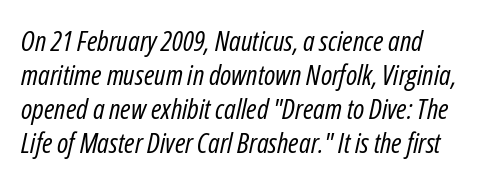
Decoration check: the copy has no underline. Slant detected: the letters are inclined. No extra ink here — the face is not bold. Spacing between characters is what you'd get straight out of the box. A student would call this left alignment; a typographer would say flush left, rag right. Proportional: the letters do not fall into vertical columns.
